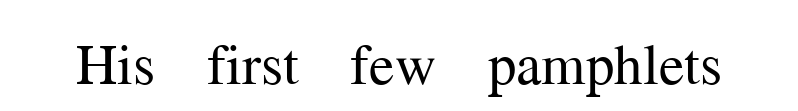
{"serif": "yes", "italic": "no", "bold": "no", "weight": "regular", "width": "normal", "stroke_contrast": "medium", "x_height": "medium", "monospaced": "no", "underline": "no", "letter_spacing": "normal", "letter_spacing_em": 0.0, "glyph_px": 57}
